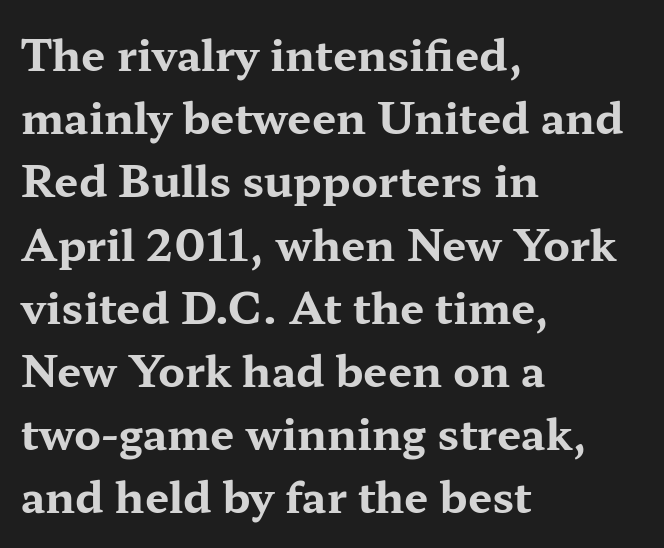
The image shows 43 px bold, wide serif type, upright; set left-aligned, normal line spacing (1.47x), normal letter spacing, not underlined; medium stroke contrast and a medium x-height.
